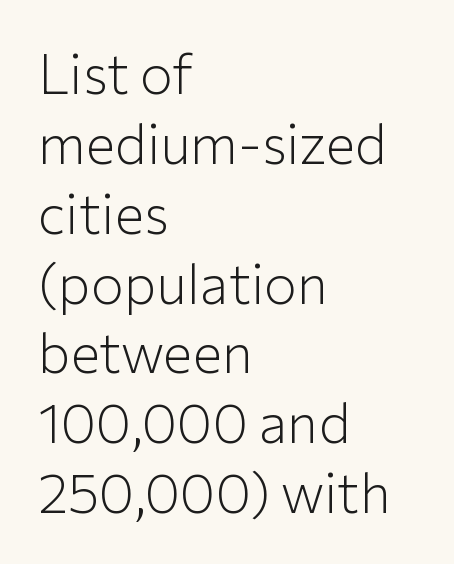
Anything drawn beneath the words? Only blank space. The type is set solid horizontally, with unmodified tracking. Notice how the passage keeps a crisp vertical edge on the left only. Style check: upright.
